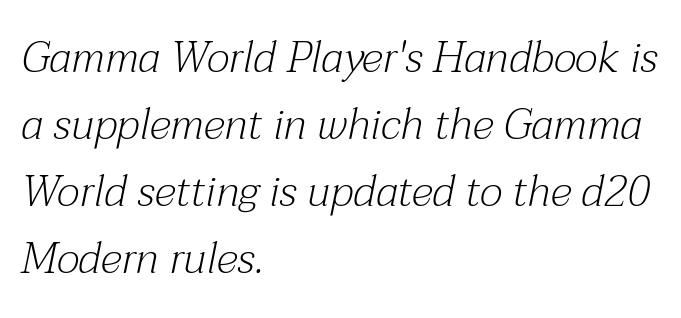
Q: Is the text bold? A: No.
Q: Is the text italic (slanted)? A: Yes, it leans right by about 12 degrees.
Q: Is the typeface a serif or a sans-serif typeface? A: Serif.
Q: Is the text underlined? A: No.
Q: How is the paragraph aligned? A: Left-aligned.
Q: Is the spacing between letters normal or unusually wide? A: Normal.
Q: Is the spacing between lines tight, normal or loose? A: Normal.
Q: Width (condensed, normal, or wide)? A: Normal.
Q: Stroke contrast? A: Medium.
Q: x-height? A: Medium.
Q: Monospaced? A: No.
